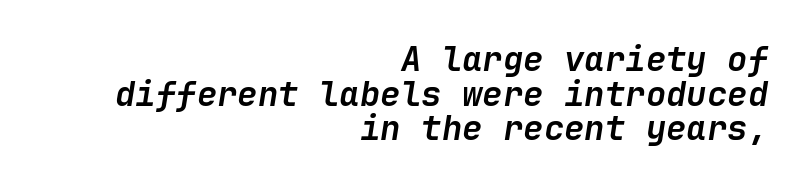
Q: Is the text bold? A: Yes.
Q: Is the text italic (slanted)? A: Yes, it leans right by about 9 degrees.
Q: Is the text underlined? A: No.
Q: How is the paragraph aligned? A: Right-aligned.
Q: Is the spacing between letters normal or unusually wide? A: Normal.
Q: Is the spacing between lines tight, normal or loose? A: Tight.
Q: Width (condensed, normal, or wide)? A: Normal.
Q: Stroke contrast? A: Low.
Q: x-height? A: Medium.
